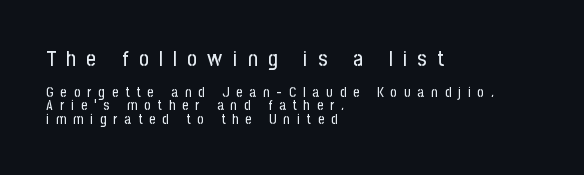
Q: Is the text italic (slanted)? A: No, it is upright.
Q: Is the text underlined? A: No.
Q: How is the paragraph aligned? A: Left-aligned.
Q: Is the spacing between letters normal or unusually wide? A: Unusually wide.
Q: Is the spacing between lines tight, normal or loose? A: Tight.
Q: Which block of text is set in a larger size, the first (top) or the second (bottom)? A: The first (top) one.
